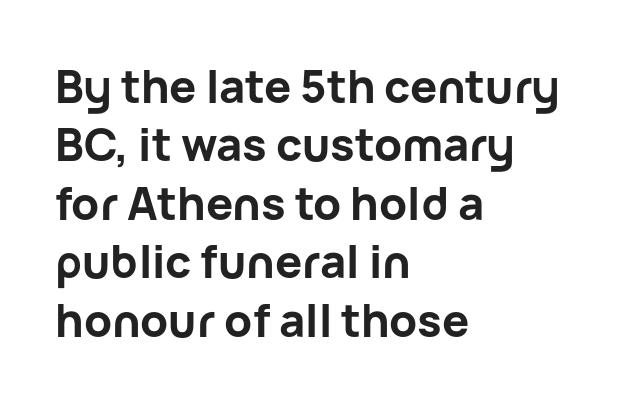
The image shows 45 px bold sans-serif type, upright; set left-aligned, normal line spacing (1.3x), normal letter spacing, not underlined; low stroke contrast and a medium x-height.
